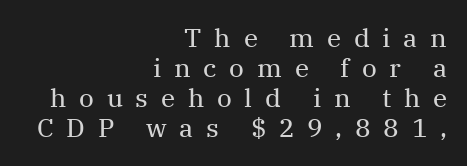
Q: Is the text bold? A: No.
Q: Is the text italic (slanted)? A: No, it is upright.
Q: Is the text underlined? A: No.
Q: How is the paragraph aligned? A: Right-aligned.
Q: Is the spacing between letters normal or unusually wide? A: Unusually wide.
